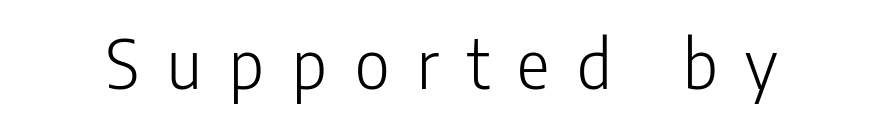
The image shows 68 px light, condensed sans-serif type, upright; set unusually wide letter spacing (+0.41 em), not underlined; low stroke contrast and a medium x-height.
